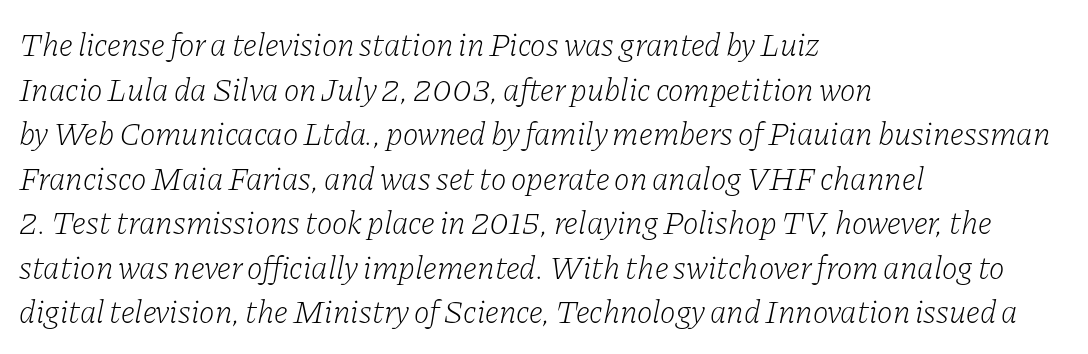
The image shows 33 px light serif type, italic (leaning right); set left-aligned, normal line spacing (1.35x), normal letter spacing, not underlined; low stroke contrast and a medium x-height.
